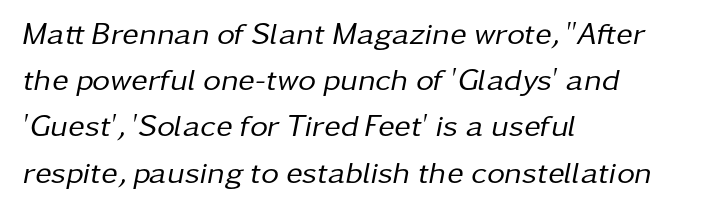
{"italic": "yes", "lean": "right", "slant_degrees": 11, "bold": "no", "weight": "regular", "width": "normal", "stroke_contrast": "low", "x_height": "medium", "monospaced": "no", "underline": "no", "align": "left", "line_spacing": "normal", "line_spacing_ratio": 1.49, "letter_spacing": "normal", "letter_spacing_em": 0.0, "glyph_px": 31}
